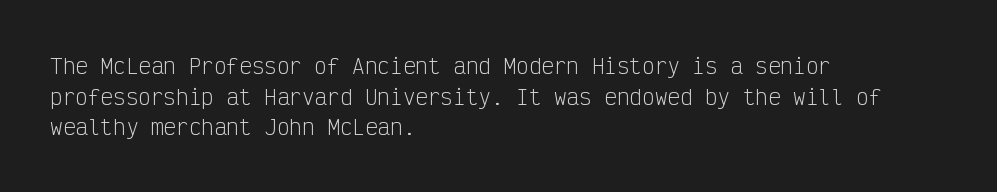
The strip under each line holds only bare page. The lines in this sample share a left origin and differ only in where they stop. The block of text has a typical density, with ordinary space between rows. A typesetter would call this zero additional tracking. Each stroke keeps to a modest, everyday thickness or less. Style check: upright.
